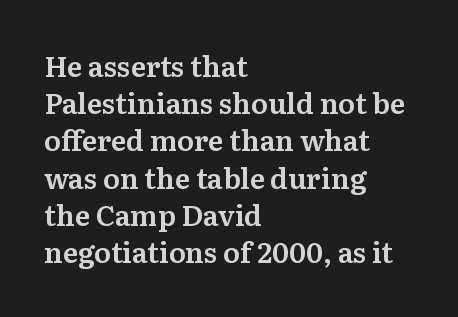
Q: Is the text italic (slanted)? A: No, it is upright.
Q: Is the typeface a serif or a sans-serif typeface? A: Serif.
Q: Is the text underlined? A: No.
Q: How is the paragraph aligned? A: Left-aligned.
Q: Is the spacing between letters normal or unusually wide? A: Normal.
Q: Is the spacing between lines tight, normal or loose? A: Normal.
Q: Width (condensed, normal, or wide)? A: Normal.
Q: Stroke contrast? A: Medium.
Q: x-height? A: Medium.
Q: Monospaced? A: No.
